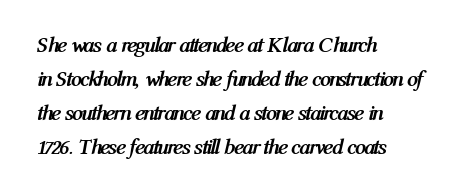
Q: Is the text bold? A: Yes.
Q: Is the text italic (slanted)? A: Yes, it leans right by about 12 degrees.
Q: Is the text underlined? A: No.
Q: How is the paragraph aligned? A: Left-aligned.
Q: Is the spacing between letters normal or unusually wide? A: Normal.
Q: Is the spacing between lines tight, normal or loose? A: Normal.
